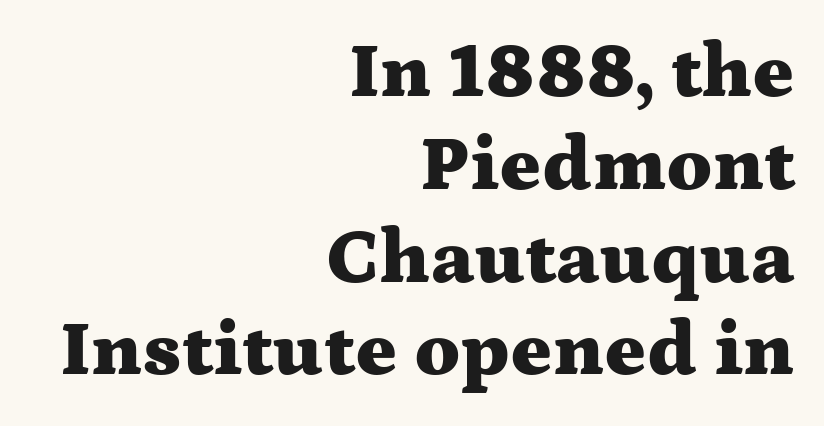
The glyphs are unaccompanied by any horizontal stroke below them. Is the letter spacing exaggerated? No — it looks like the ordinary default. Classification — serif. These lines are rendered in a variable-pitch font. All the whitespace from short lines collects on the left.
